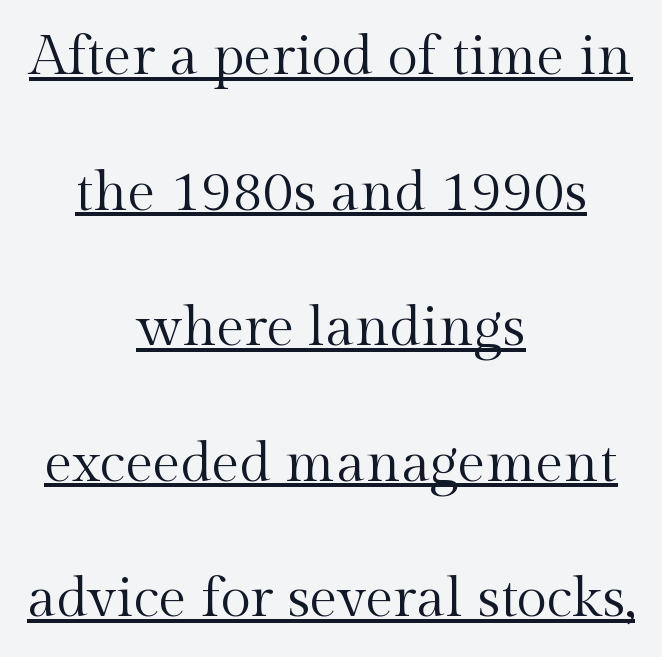
Q: Is the text bold? A: No.
Q: Is the text italic (slanted)? A: No, it is upright.
Q: Is the typeface a serif or a sans-serif typeface? A: Serif.
Q: Is the text underlined? A: Yes.
Q: How is the paragraph aligned? A: Centered.
Q: Is the spacing between letters normal or unusually wide? A: Normal.
Q: Is the spacing between lines tight, normal or loose? A: Loose.
Q: Width (condensed, normal, or wide)? A: Normal.
Q: x-height? A: Medium.
Q: Monospaced? A: No.
